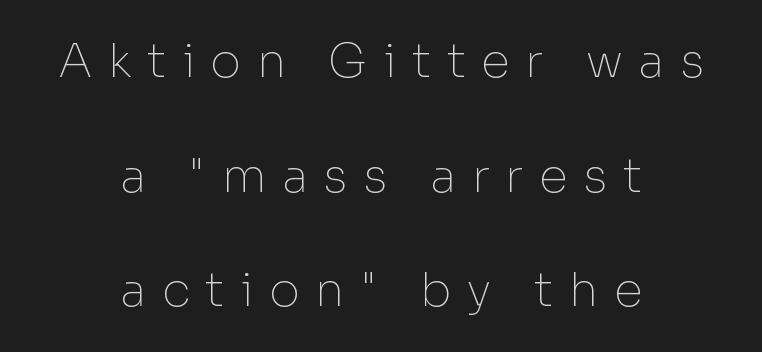
Q: Is the text bold? A: No.
Q: Is the text italic (slanted)? A: No, it is upright.
Q: Is the typeface a serif or a sans-serif typeface? A: Sans-serif.
Q: Is the text underlined? A: No.
Q: How is the paragraph aligned? A: Centered.
Q: Is the spacing between letters normal or unusually wide? A: Unusually wide.
Q: Is the spacing between lines tight, normal or loose? A: Loose.
Q: Width (condensed, normal, or wide)? A: Normal.
Q: Stroke contrast? A: Low.
Q: x-height? A: Medium.
Q: Monospaced? A: No.
